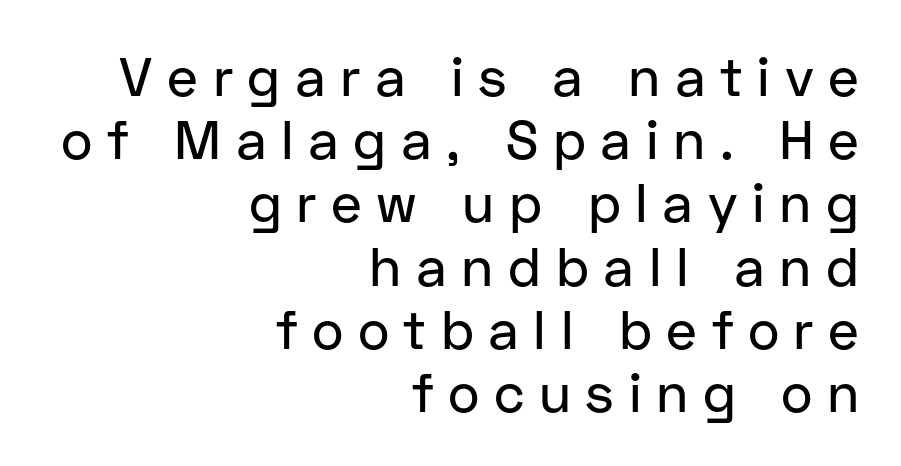
The image shows 54 px sans-serif type, upright; set right-aligned, line spacing 1.17x, unusually wide letter spacing (+0.27 em), not underlined; low stroke contrast and a medium x-height.
